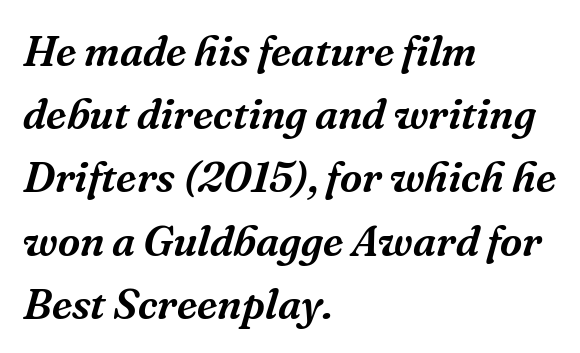
{"serif": "yes", "italic": "yes", "lean": "right", "slant_degrees": 16, "width": "normal", "stroke_contrast": "medium", "x_height": "medium", "monospaced": "no", "underline": "no", "align": "left", "line_spacing": "normal", "line_spacing_ratio": 1.47, "letter_spacing": "normal", "letter_spacing_em": 0.0, "glyph_px": 43}
